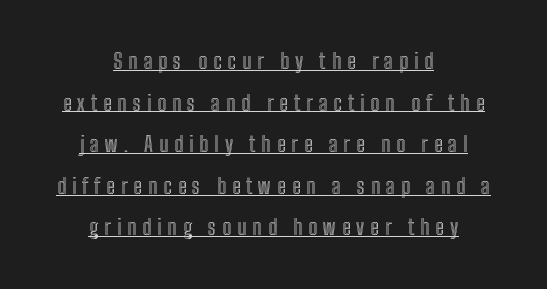
Q: Is the text italic (slanted)? A: No, it is upright.
Q: Is the text underlined? A: Yes.
Q: How is the paragraph aligned? A: Centered.
Q: Is the spacing between letters normal or unusually wide? A: Unusually wide.
Q: Is the spacing between lines tight, normal or loose? A: Loose.
